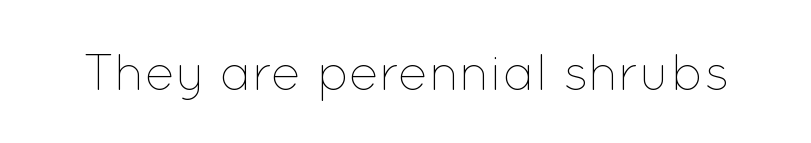
Q: Is the text bold? A: No.
Q: Is the text italic (slanted)? A: No, it is upright.
Q: Is the text underlined? A: No.
Q: Is the spacing between letters normal or unusually wide? A: Normal.
Q: Width (condensed, normal, or wide)? A: Normal.
Q: Stroke contrast? A: Low.
Q: x-height? A: Medium.
Q: Monospaced? A: No.
